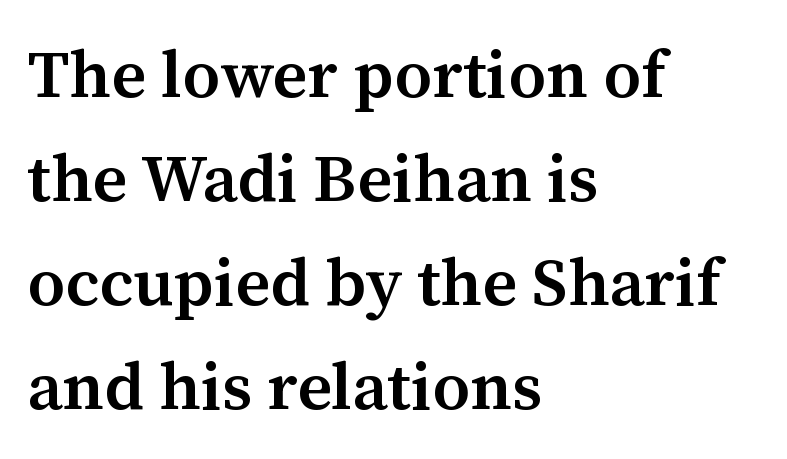
The image shows 67 px semibold serif type, upright; set left-aligned, normal line spacing (1.55x), normal letter spacing, not underlined; medium stroke contrast and a medium x-height.
